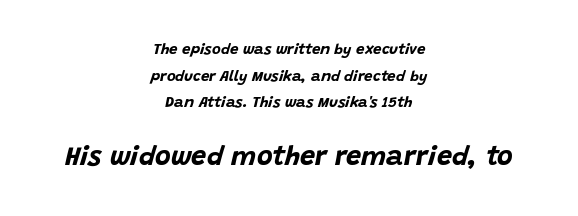
The image shows 27 px bold type, italic (leaning right); set centered, line spacing 1.78x, normal letter spacing, not underlined; the second (bottom) block is 1.8x larger.
